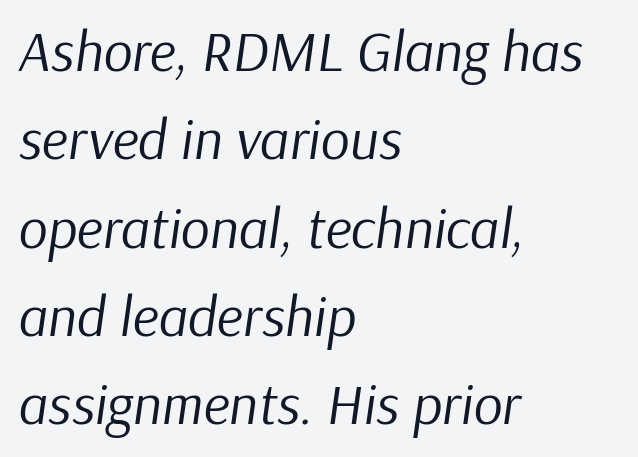
The image shows 57 px regular-weight type, italic (leaning right); set left-aligned, normal line spacing (1.55x), normal letter spacing, not underlined; low stroke contrast and a medium x-height.
